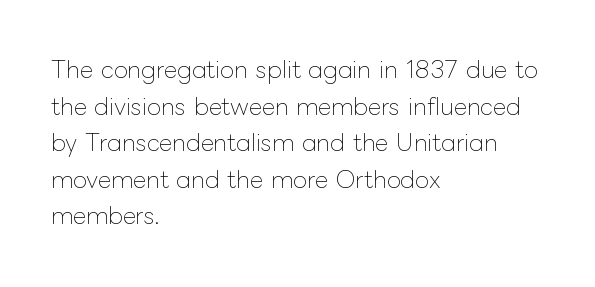
Q: Is the text bold? A: No.
Q: Is the text italic (slanted)? A: No, it is upright.
Q: Is the text underlined? A: No.
Q: How is the paragraph aligned? A: Left-aligned.
Q: Is the spacing between letters normal or unusually wide? A: Normal.
Q: Is the spacing between lines tight, normal or loose? A: Normal.
